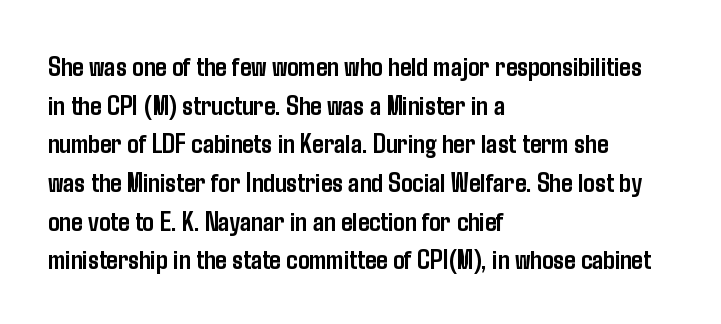
{"serif": "no", "italic": "no", "bold": "yes", "weight": "semibold", "width": "condensed", "stroke_contrast": "low", "x_height": "medium", "monospaced": "no", "underline": "no", "align": "left", "line_spacing": "normal", "line_spacing_ratio": 1.38, "letter_spacing": "normal", "letter_spacing_em": 0.0, "glyph_px": 28}
